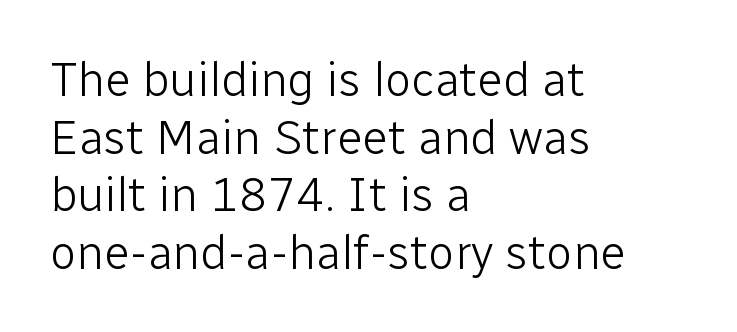
Q: Is the text bold? A: No.
Q: Is the text italic (slanted)? A: No, it is upright.
Q: Is the typeface a serif or a sans-serif typeface? A: Sans-serif.
Q: Is the text underlined? A: No.
Q: How is the paragraph aligned? A: Left-aligned.
Q: Is the spacing between letters normal or unusually wide? A: Normal.
Q: Width (condensed, normal, or wide)? A: Normal.
Q: Stroke contrast? A: Low.
Q: x-height? A: Medium.
Q: Monospaced? A: No.
